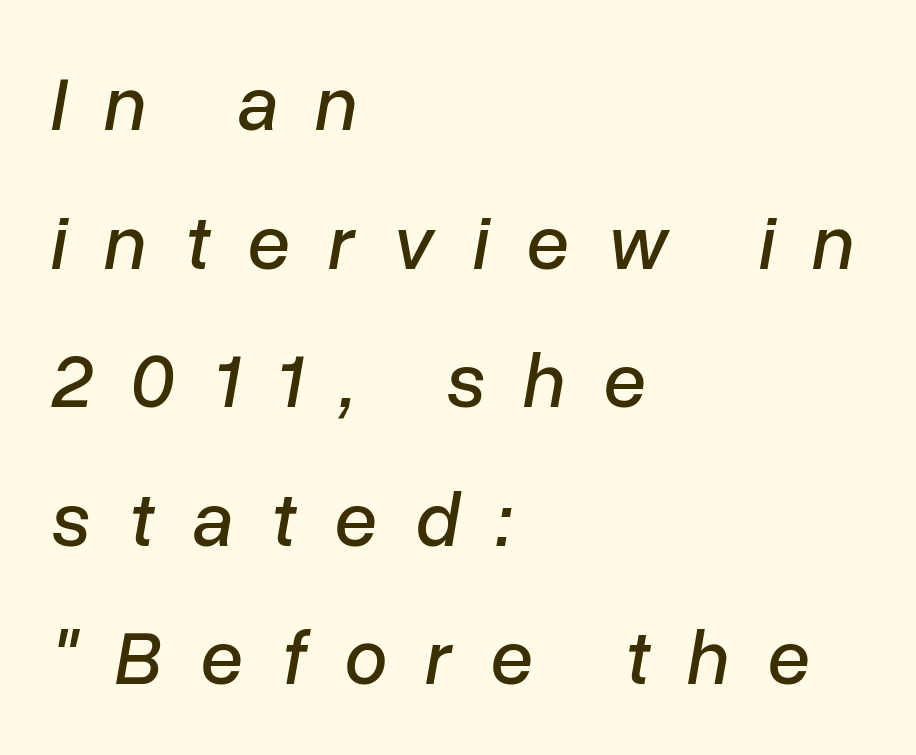
The image shows 77 px text type, italic (leaning right); set left-aligned, line spacing 1.8x, unusually wide letter spacing (+0.49 em), not underlined; low stroke contrast and a medium x-height.
